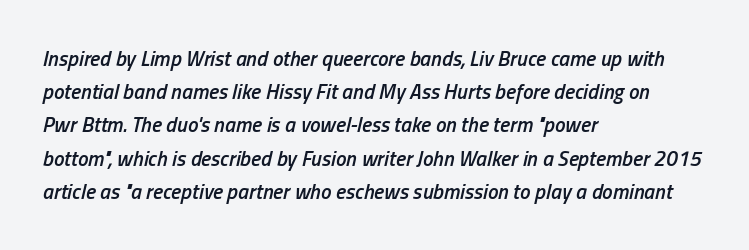
The image shows 21 px text type, italic (leaning right); set left-aligned, normal line spacing (1.58x), normal letter spacing, not underlined.
